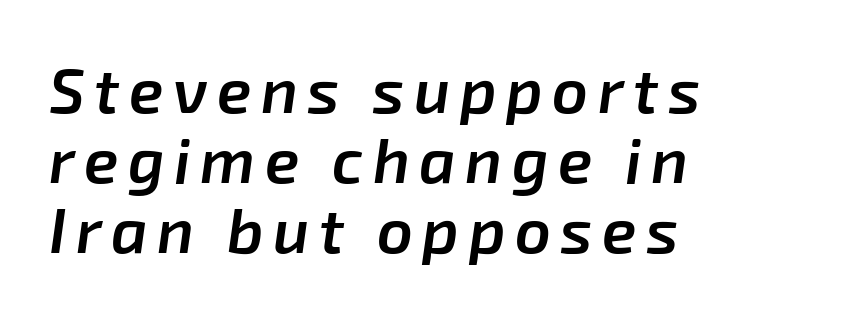
A typesetter would call this proportional, since set widths differ per character. The axis of the letterforms is tilted away from vertical. In terms of leading, this rendering errs on the cramped side. A bit beefed up — I'd call it semibold rather than bold. These lines stack with their left ends in a neat column.
